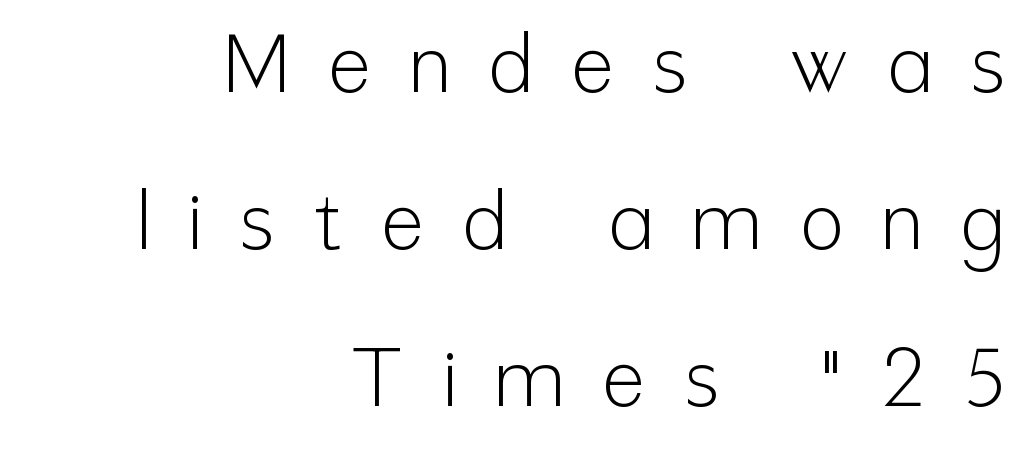
Loose tracking; the words dissolve into strings of separated letters. Horizontal alignment here is rightward, an uncommon choice for prose. The foot of each line stays bare and open. These lines are composed in type without serifs. Unlike italic type, these characters show no tilt at all. Rows of type keep a wide berth in the vertical direction.
